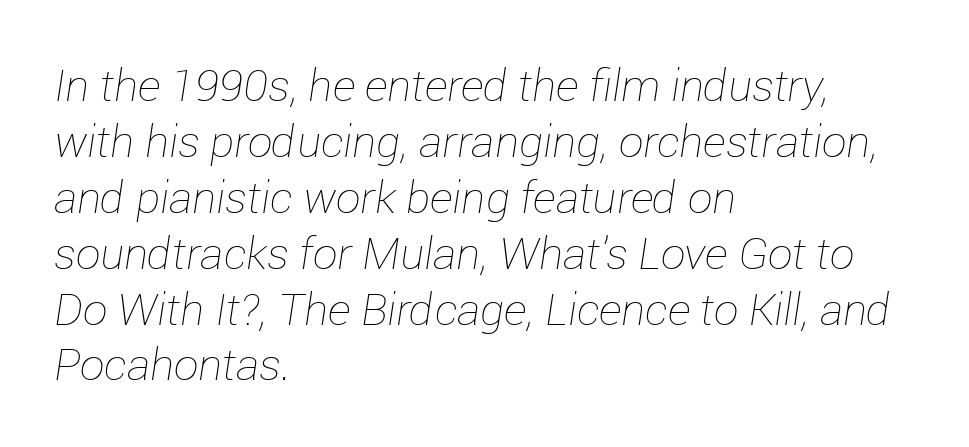
Stroke mass is kept to a normal reading level or below. Is this a fixed-width face? No — the glyphs have proportional, varying widths. No extra tracking has been applied to these lines. The passage shown leans; its letterforms are oblique. Interline gaps are of average width in this sample. If you drew a ruler down the left edge, every line would touch it.
